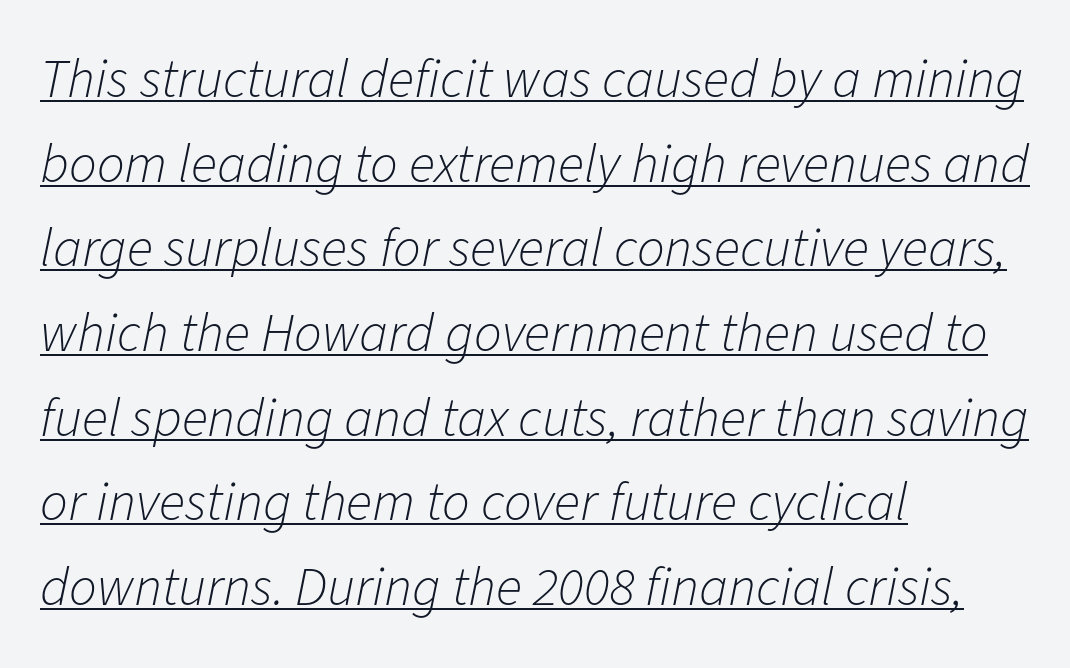
Q: Is the text bold? A: No.
Q: Is the text italic (slanted)? A: Yes, it leans right by about 11 degrees.
Q: Is the text underlined? A: Yes.
Q: How is the paragraph aligned? A: Left-aligned.
Q: Is the spacing between letters normal or unusually wide? A: Normal.
Q: Is the spacing between lines tight, normal or loose? A: Normal.
Q: Width (condensed, normal, or wide)? A: Normal.
Q: Stroke contrast? A: Low.
Q: x-height? A: Medium.
Q: Monospaced? A: No.
